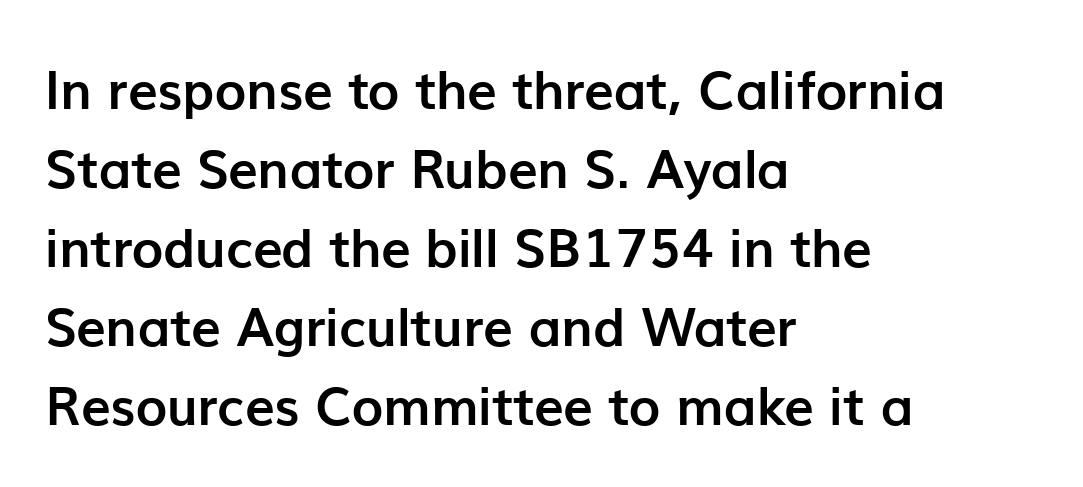
{"serif": "no", "italic": "no", "bold": "yes", "weight": "semibold", "width": "normal", "stroke_contrast": "low", "x_height": "medium", "monospaced": "no", "underline": "no", "align": "left", "line_spacing": "normal", "line_spacing_ratio": 1.49, "letter_spacing": "normal", "letter_spacing_em": 0.0, "glyph_px": 53}
